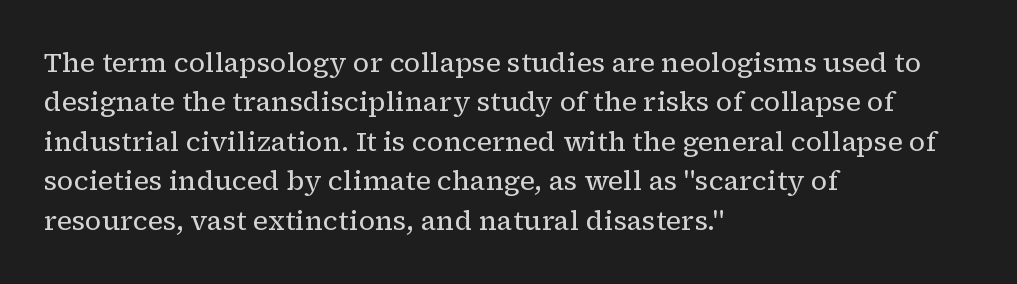
Quick note: not italic, upright. Is the stroke heavy? The answer is a plain regular-or-lighter. The setting favours the left margin, as ordinary paragraphs usually do. Has an underline been added? It has not. Tracking here is standard; glyphs follow each other at the usual distance. Line spacing here is normal.
